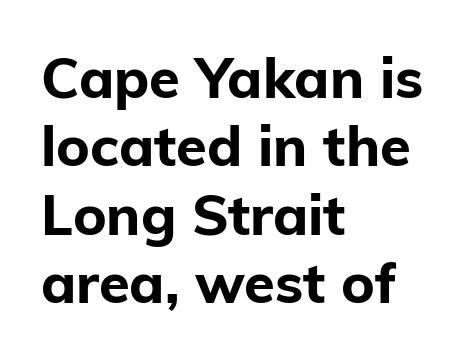
Between one letter and the next there's only the usual sliver of space. The text was rendered using a sans face with plain stroke endings. The text block is weighted toward the left margin, trailing off unevenly rightward. You could not count columns in this text — the font is proportionally spaced. The glyphs are unaccompanied by any horizontal stroke below them.
